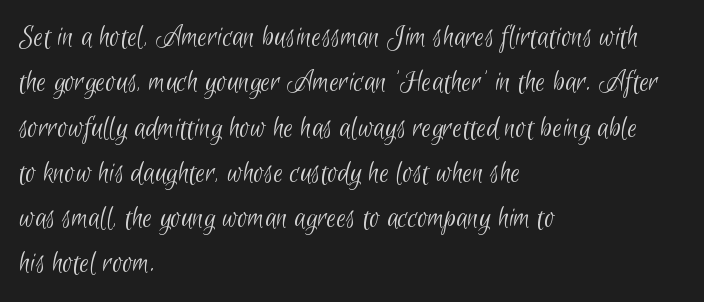
{"serif": "no", "bold": "no", "weight": "light", "width": "condensed", "stroke_contrast": "low", "x_height": "small", "monospaced": "no", "underline": "no", "align": "left", "line_spacing": "normal", "line_spacing_ratio": 1.46, "letter_spacing": "normal", "letter_spacing_em": 0.0, "glyph_px": 31}
